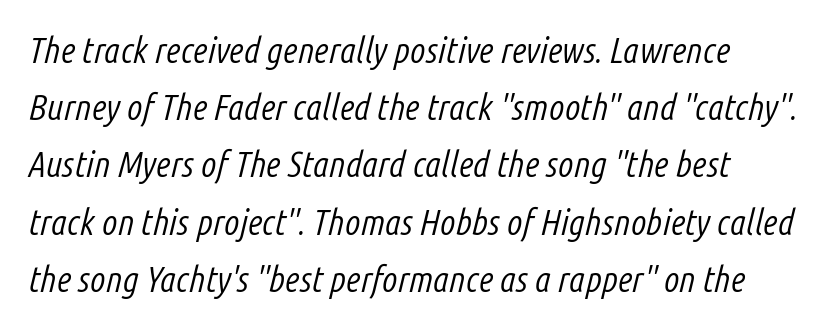
The image shows 36 px light, condensed type, italic (leaning right); set normal line spacing (1.59x), normal letter spacing, not underlined; low stroke contrast and a medium x-height.
